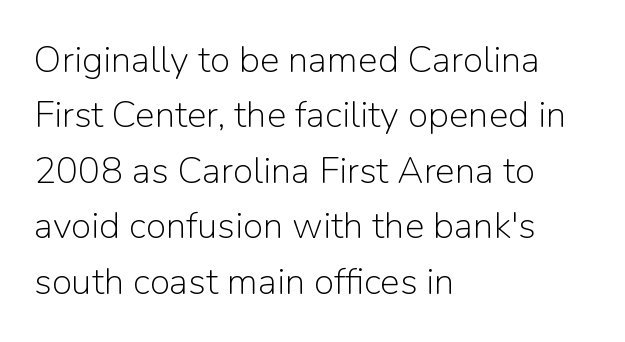
The letters stand upright; this is a roman face. Weight class: somewhere from thin through regular. The ragged edge is on the right, which tells us the setting is flush left. What's the leading like? Ordinary, nothing unusual. A sans-serif font was chosen for this passage. Check the space under the baseline: it is left empty.
